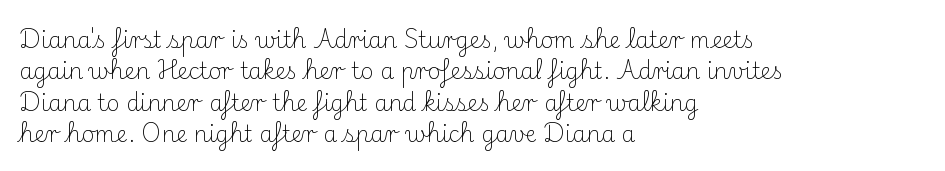
The image shows 22 px text type, upright; set left-aligned, normal line spacing (1.43x), normal letter spacing, not underlined.
